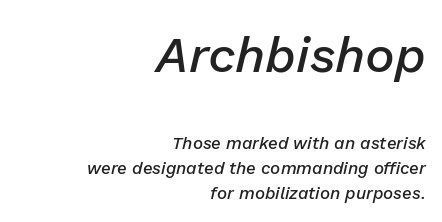
The image shows 50 px semibold type, italic (leaning right); set right-aligned, normal line spacing (1.48x), normal letter spacing, not underlined; the first (top) block is 2.94x larger; low stroke contrast and a medium x-height.
